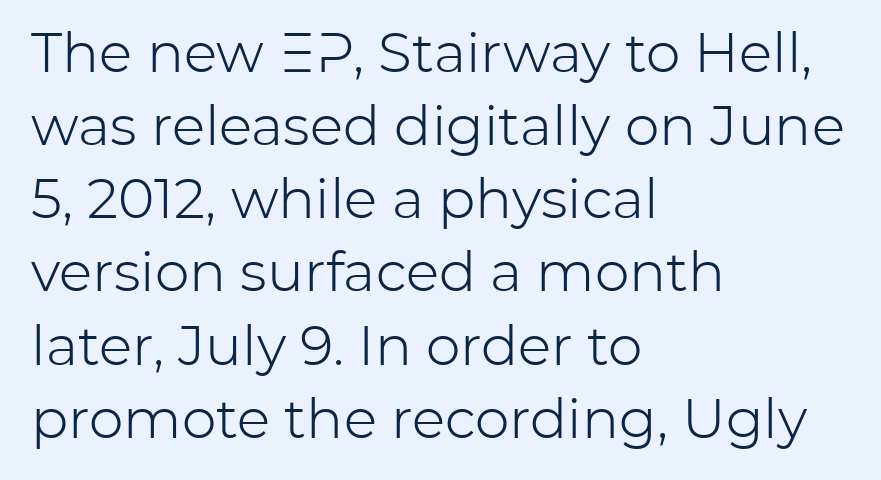
Q: Is the text bold? A: No.
Q: Is the text italic (slanted)? A: No, it is upright.
Q: Is the typeface a serif or a sans-serif typeface? A: Sans-serif.
Q: Is the text underlined? A: No.
Q: How is the paragraph aligned? A: Left-aligned.
Q: Is the spacing between letters normal or unusually wide? A: Normal.
Q: Is the spacing between lines tight, normal or loose? A: Normal.
Q: Width (condensed, normal, or wide)? A: Normal.
Q: Stroke contrast? A: Low.
Q: x-height? A: Medium.
Q: Monospaced? A: No.
